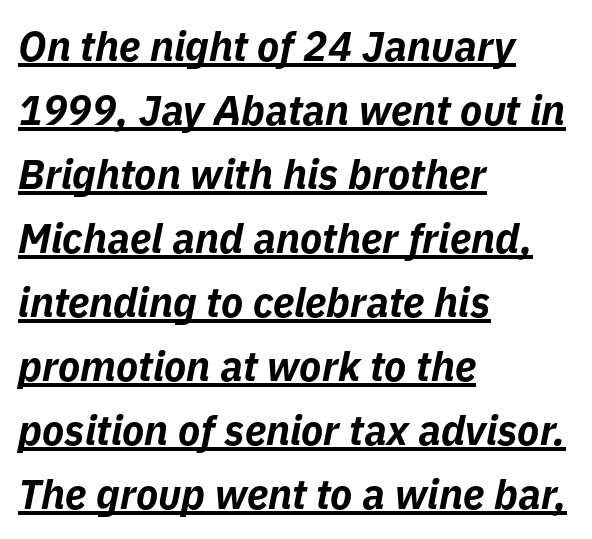
Q: Is the text bold? A: Yes.
Q: Is the text italic (slanted)? A: Yes, it leans right by about 11 degrees.
Q: Is the text underlined? A: Yes.
Q: How is the paragraph aligned? A: Left-aligned.
Q: Is the spacing between letters normal or unusually wide? A: Normal.
Q: Is the spacing between lines tight, normal or loose? A: Normal.
Q: Width (condensed, normal, or wide)? A: Normal.
Q: Stroke contrast? A: Low.
Q: x-height? A: Medium.
Q: Monospaced? A: No.
